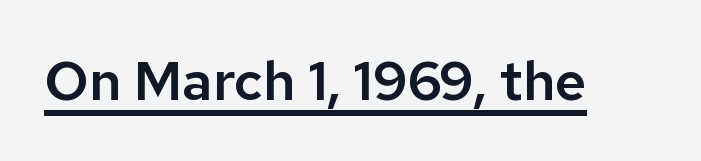
{"serif": "no", "italic": "no", "width": "normal", "stroke_contrast": "low", "x_height": "medium", "monospaced": "no", "underline": "yes", "letter_spacing": "normal", "letter_spacing_em": 0.0, "glyph_px": 55}
